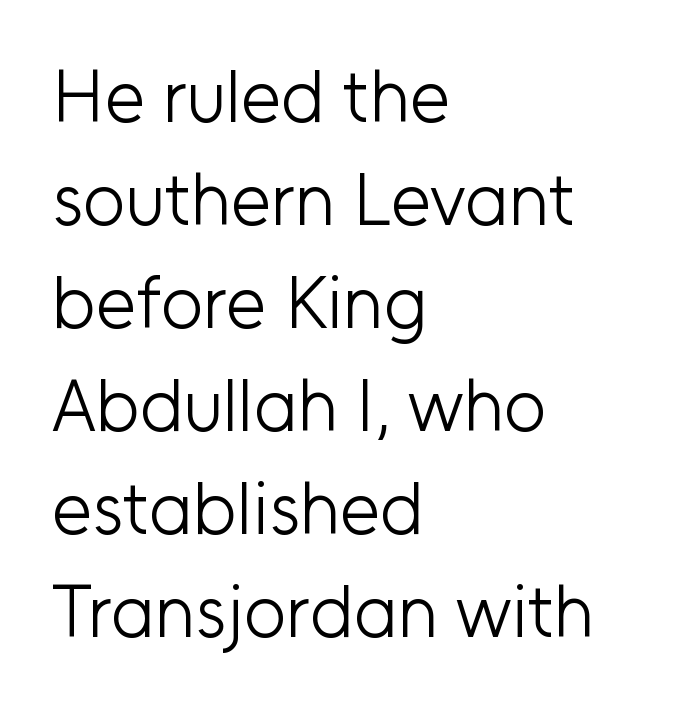
{"serif": "no", "italic": "no", "bold": "no", "weight": "light", "width": "normal", "stroke_contrast": "low", "x_height": "medium", "monospaced": "no", "underline": "no", "align": "left", "line_spacing": "normal", "line_spacing_ratio": 1.41, "letter_spacing": "normal", "letter_spacing_em": 0.0, "glyph_px": 73}
